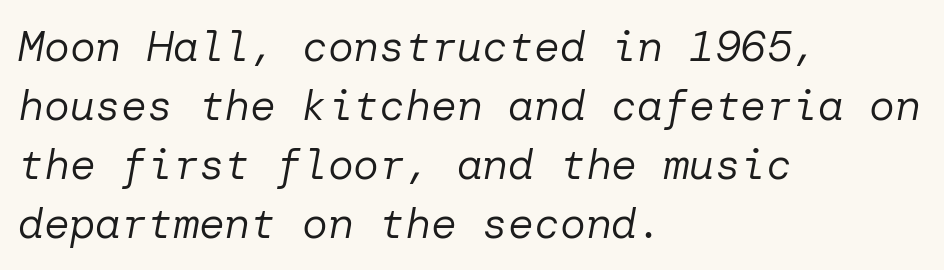
Default kerning and tracking; the words read as compact shapes. Decoration check: the copy has no underline. Quick note: italic. Bold? No — there's no thickening of the strokes.
